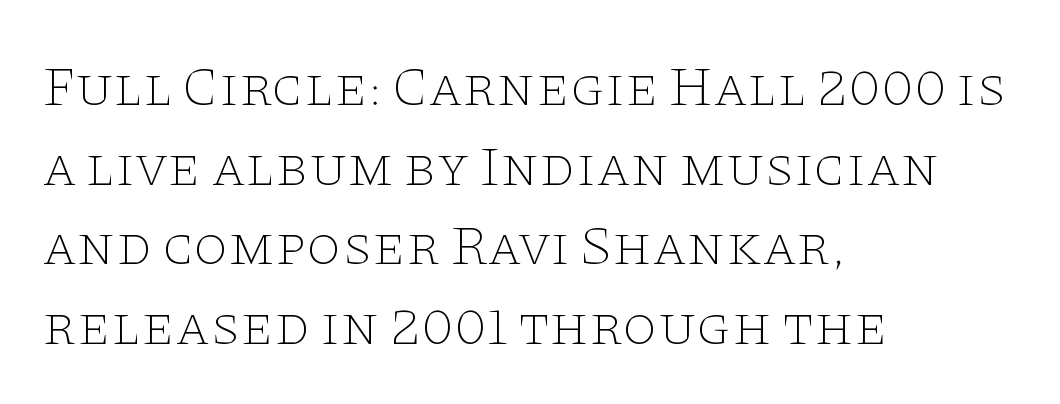
Q: Is the text bold? A: No.
Q: Is the text italic (slanted)? A: No, it is upright.
Q: Is the typeface a serif or a sans-serif typeface? A: Serif.
Q: Is the text underlined? A: No.
Q: How is the paragraph aligned? A: Left-aligned.
Q: Is the spacing between letters normal or unusually wide? A: Normal.
Q: Is the spacing between lines tight, normal or loose? A: Normal.
Q: Width (condensed, normal, or wide)? A: Wide.
Q: Stroke contrast? A: Low.
Q: x-height? A: Large.
Q: Monospaced? A: No.
